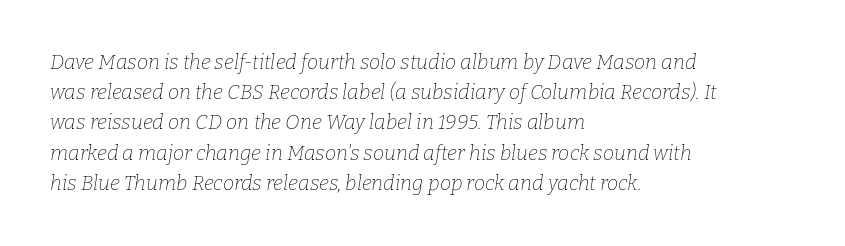
The image shows 20 px text type, italic (leaning right); set left-aligned, normal line spacing (1.51x), normal letter spacing, not underlined.
